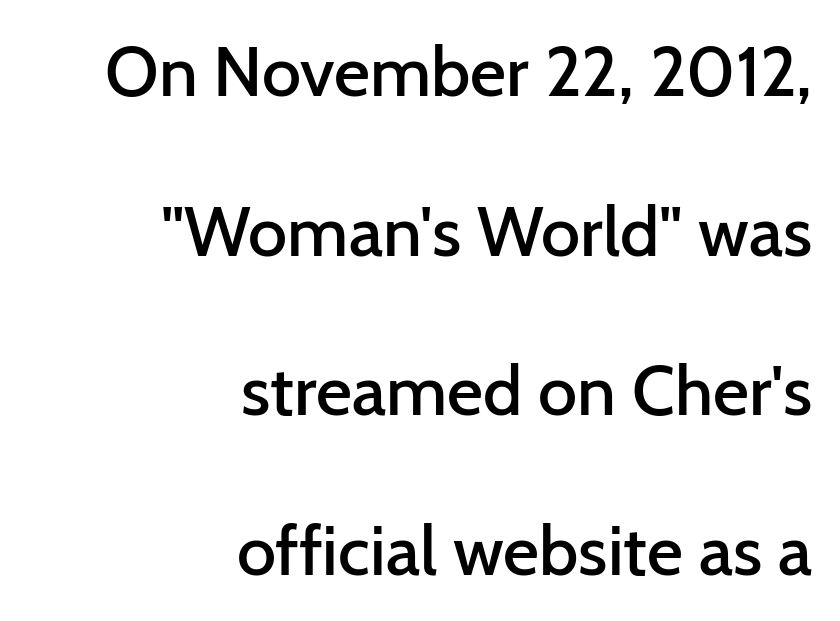
Do the characters align in a grid? No, the font is proportional. Horizontally, the lines are justified to the trailing edge only. Firm but not heavy-handed strokes: this text is semibold. You could call the tracking neutral — neither tight nor loose. Upright lettering throughout. Line spacing here is loose.
